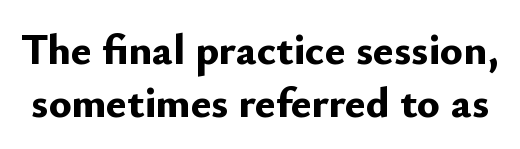
{"serif": "no", "italic": "no", "bold": "yes", "weight": "bold", "width": "normal", "stroke_contrast": "low", "x_height": "small", "monospaced": "no", "underline": "no", "line_spacing_ratio": 1.24, "letter_spacing": "normal", "letter_spacing_em": 0.0, "glyph_px": 43}
